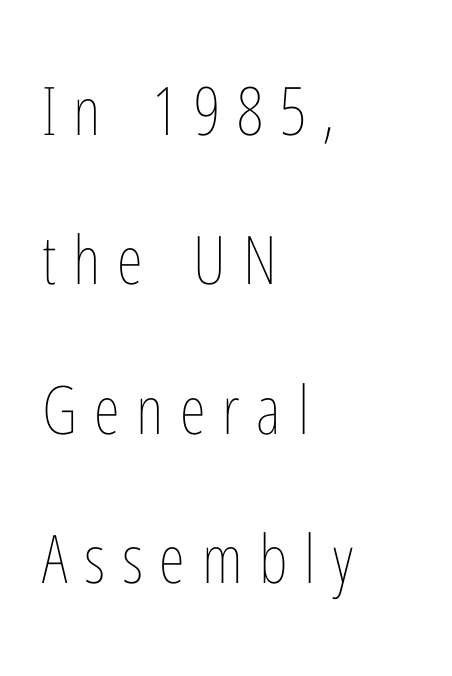
The image shows 67 px thin, condensed type, upright; set left-aligned, loose line spacing (2.23x), unusually wide letter spacing (+0.25 em), not underlined; low stroke contrast and a medium x-height.
